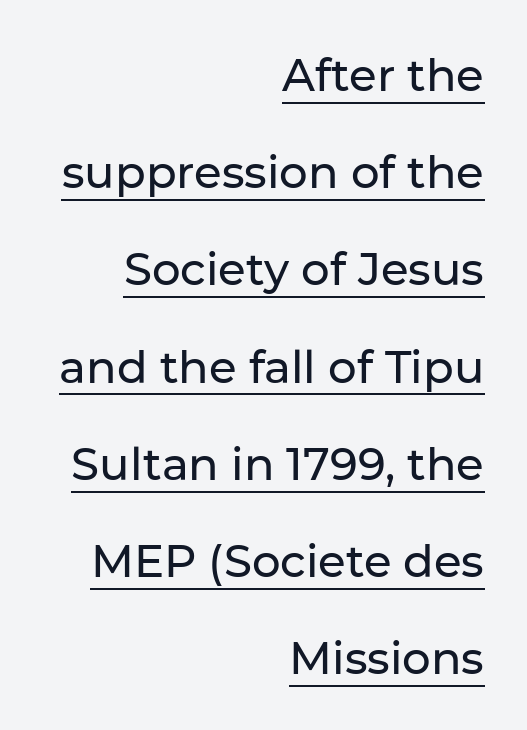
{"serif": "no", "italic": "no", "width": "normal", "stroke_contrast": "low", "x_height": "medium", "monospaced": "no", "underline": "yes", "align": "right", "line_spacing": "loose", "line_spacing_ratio": 2.16, "letter_spacing": "normal", "letter_spacing_em": 0.0, "glyph_px": 45}
